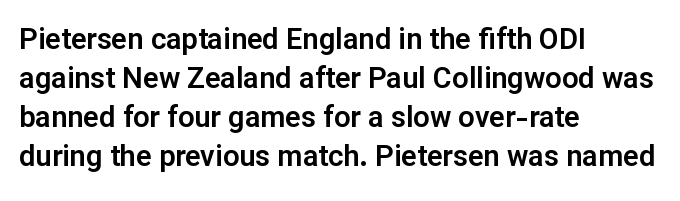
The letters stand upright; this is a roman face. Between one letter and the next there's only the usual sliver of space. Each row of text sits above clean, open space. The glyphs in this specimen are sans serif. The block of text has a typical density, with ordinary space between rows. This sample has the flowing, uneven cadence of proportional lettering.
